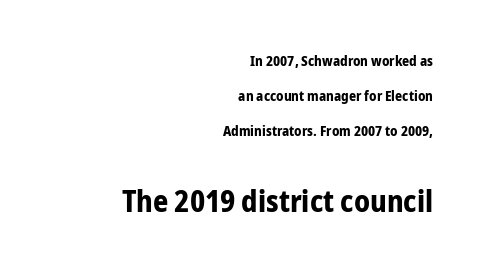
Spacing between characters is what you'd get straight out of the box. Varying glyph widths throughout — classic text-font behaviour. Each line ends at the same right margin while the left side varies. Grotesque or geometric, the face here clearly has no serifs. Any mark beneath the type? The region is blank.
